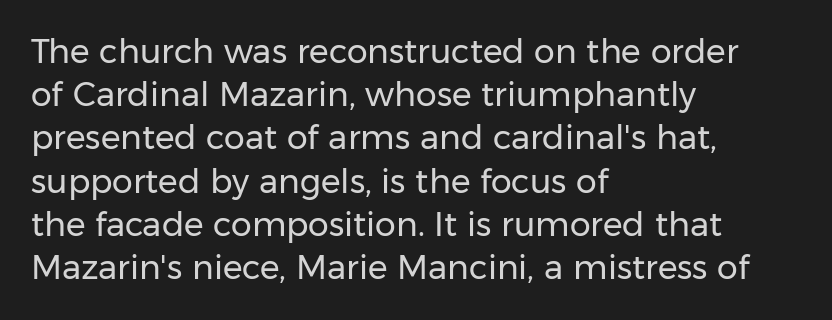
The letters sit at their default tracking, neither squeezed nor spread. Notice how the stems are strictly vertical — no italics here. The lines sit at an ordinary, default distance from one another. Is this a fixed-width face? No — the glyphs have proportional, varying widths.
